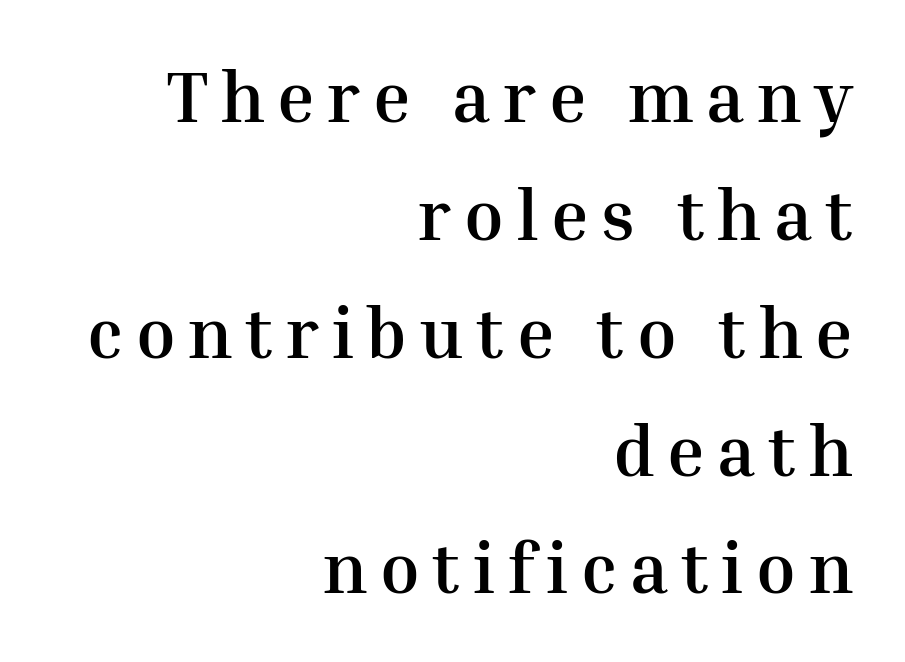
Pretty heavy lettering here — definitely bold. The foot of each line stays bare and open. You can tell from the footed stems that serif type was used. Leading: standard.
